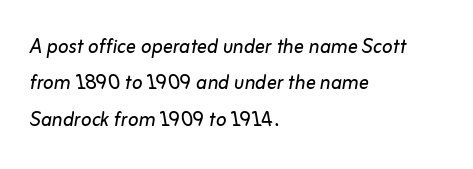
Q: Is the text bold? A: No.
Q: Is the text italic (slanted)? A: Yes, it leans right by about 10 degrees.
Q: Is the text underlined? A: No.
Q: How is the paragraph aligned? A: Left-aligned.
Q: Is the spacing between letters normal or unusually wide? A: Normal.
Q: Is the spacing between lines tight, normal or loose? A: Normal.
